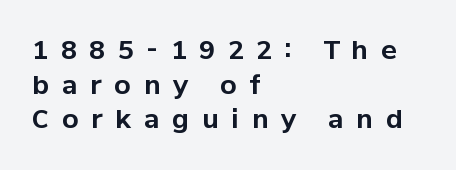
The image shows 26 px bold type, upright; set left-aligned, normal line spacing (1.33x), unusually wide letter spacing (+0.49 em), not underlined.
